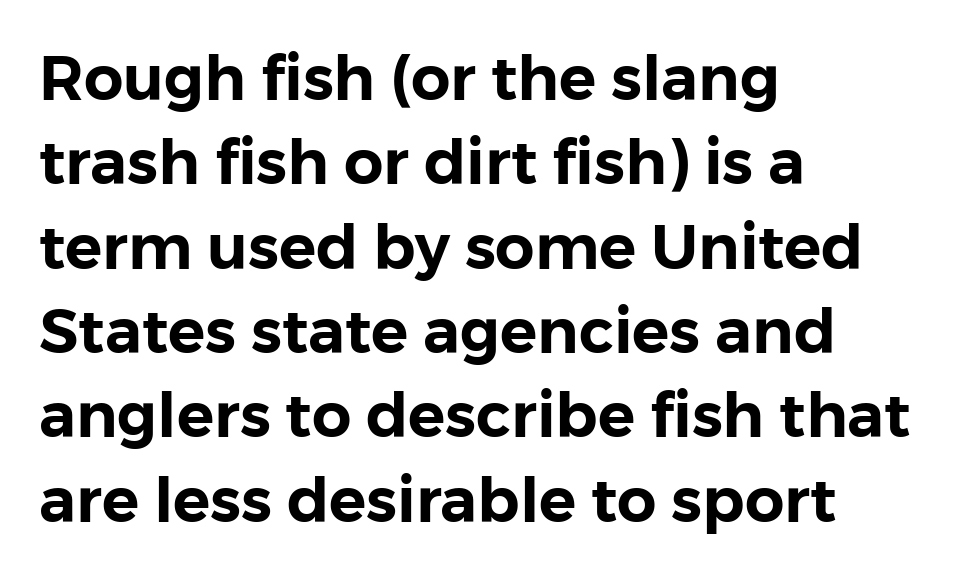
Honestly, the letter spacing is just normal — you wouldn't notice it. The font family rendered here belongs to the sans-serif group. Has an underline been added? It has not. Upright lettering throughout. The block of text has a typical density, with ordinary space between rows. These lines are rendered in a variable-pitch font.
